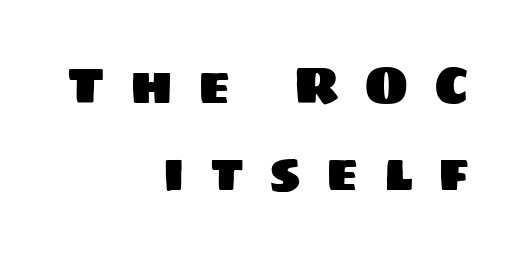
Q: Is the typeface a serif or a sans-serif typeface? A: Sans-serif.
Q: Is the text underlined? A: No.
Q: How is the paragraph aligned? A: Right-aligned.
Q: Is the spacing between letters normal or unusually wide? A: Unusually wide.
Q: Is the spacing between lines tight, normal or loose? A: Normal.
Q: Width (condensed, normal, or wide)? A: Normal.
Q: Stroke contrast? A: Low.
Q: x-height? A: Large.
Q: Monospaced? A: No.
